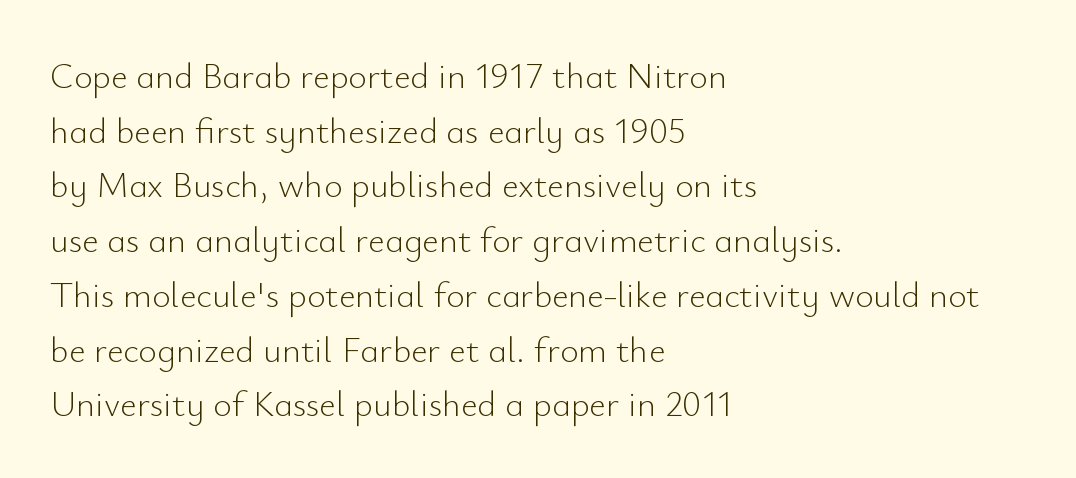
Q: Is the text bold? A: No.
Q: Is the text italic (slanted)? A: No, it is upright.
Q: Is the typeface a serif or a sans-serif typeface? A: Sans-serif.
Q: Is the text underlined? A: No.
Q: How is the paragraph aligned? A: Left-aligned.
Q: Is the spacing between letters normal or unusually wide? A: Normal.
Q: Is the spacing between lines tight, normal or loose? A: Normal.
Q: Width (condensed, normal, or wide)? A: Normal.
Q: Stroke contrast? A: Low.
Q: x-height? A: Small.
Q: Monospaced? A: No.
